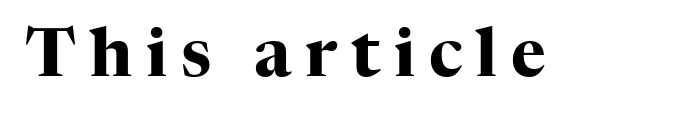
The passage shown is typeset with a serif family. Character widths vary here, with narrow letters taking less room than wide ones. This is heavy type, rendered in bold. If you drew a line through each stem, it would be perfectly vertical. Only glyphs here, with clear space below each row.
